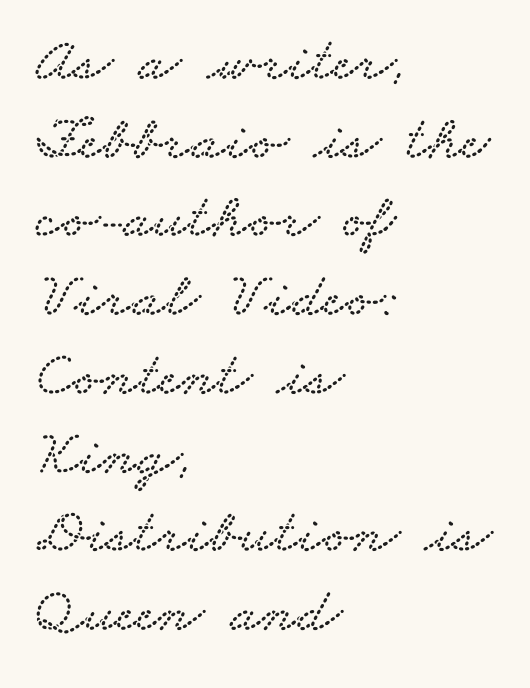
The image shows 63 px wide serif type; set left-aligned, normal line spacing (1.25x), normal letter spacing, not underlined; low stroke contrast and a small x-height.
